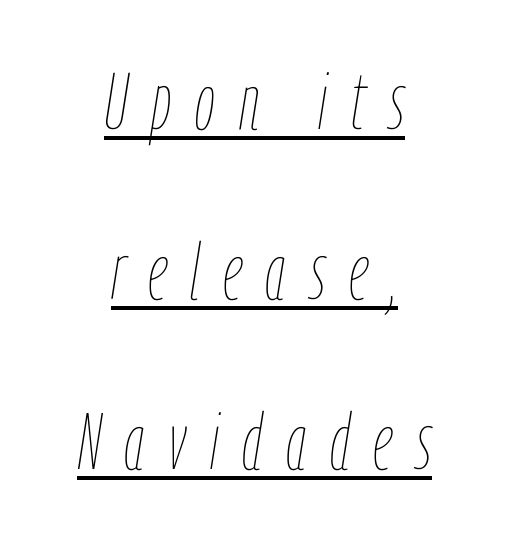
Observe the lean: these are italic letterforms. What decoration does the sample have? An underline. The whitespace from short lines is split evenly between both sides. This sample trades compactness for vertical openness between lines. The letters advance in unequal steps, a hallmark of proportional type. Glyph-to-glyph distance is far greater than everyday printed text.
